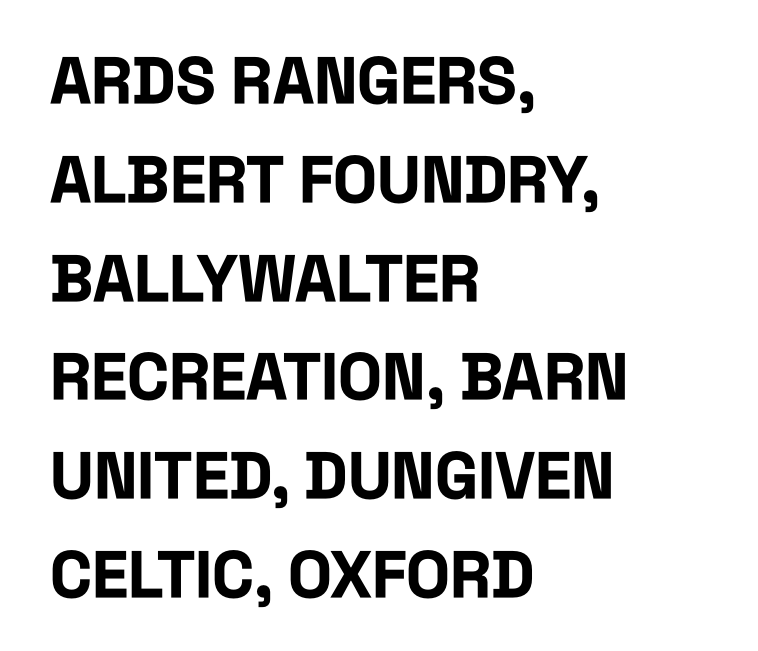
The image shows 65 px bold, condensed sans-serif type, upright; set left-aligned, normal line spacing (1.52x), normal letter spacing, not underlined; low stroke contrast and a large x-height.
